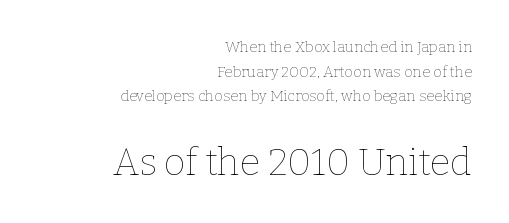
Each new line begins a customary step beneath the previous one. The letters stand upright; this is a roman face. Right-aligned paragraph, ragged on the left. The composition opens small and finishes big. No extra ink here — the face is not bold.
